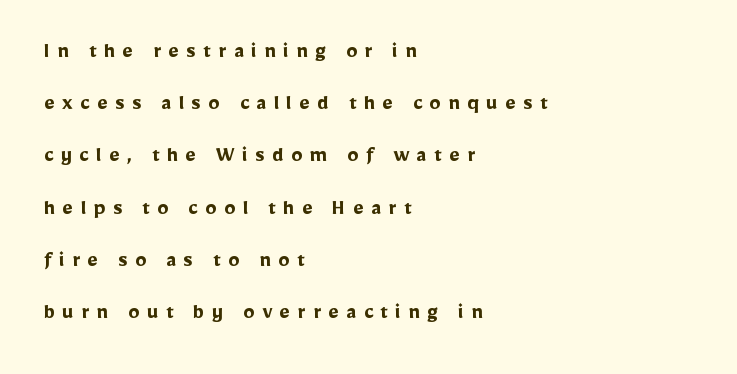
{"italic": "no", "bold": "yes", "underline": "no", "align": "left", "line_spacing": "loose", "line_spacing_ratio": 2.27, "letter_spacing": "wide", "letter_spacing_em": 0.32, "glyph_px": 23}
